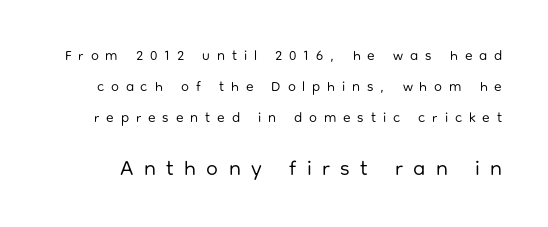
Q: Is the text bold? A: No.
Q: Is the text italic (slanted)? A: No, it is upright.
Q: Is the text underlined? A: No.
Q: Is the spacing between letters normal or unusually wide? A: Unusually wide.
Q: Is the spacing between lines tight, normal or loose? A: Loose.
Q: Which block of text is set in a larger size, the first (top) or the second (bottom)? A: The second (bottom) one.
